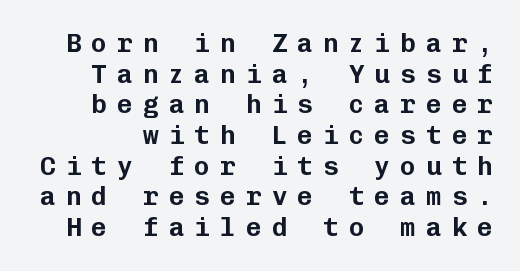
The image shows 26 px text type, upright; set line spacing 1.18x, unusually wide letter spacing (+0.39 em), not underlined.
